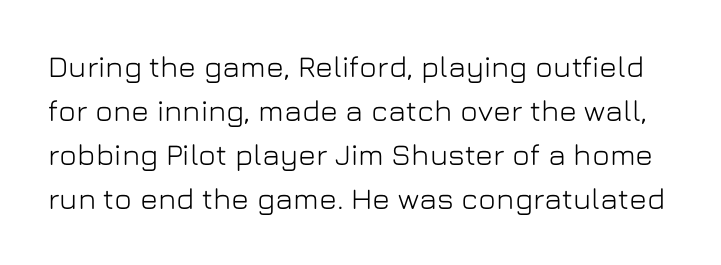
The image shows 30 px sans-serif type, upright; set normal line spacing (1.47x), normal letter spacing, not underlined; low stroke contrast and a medium x-height.
